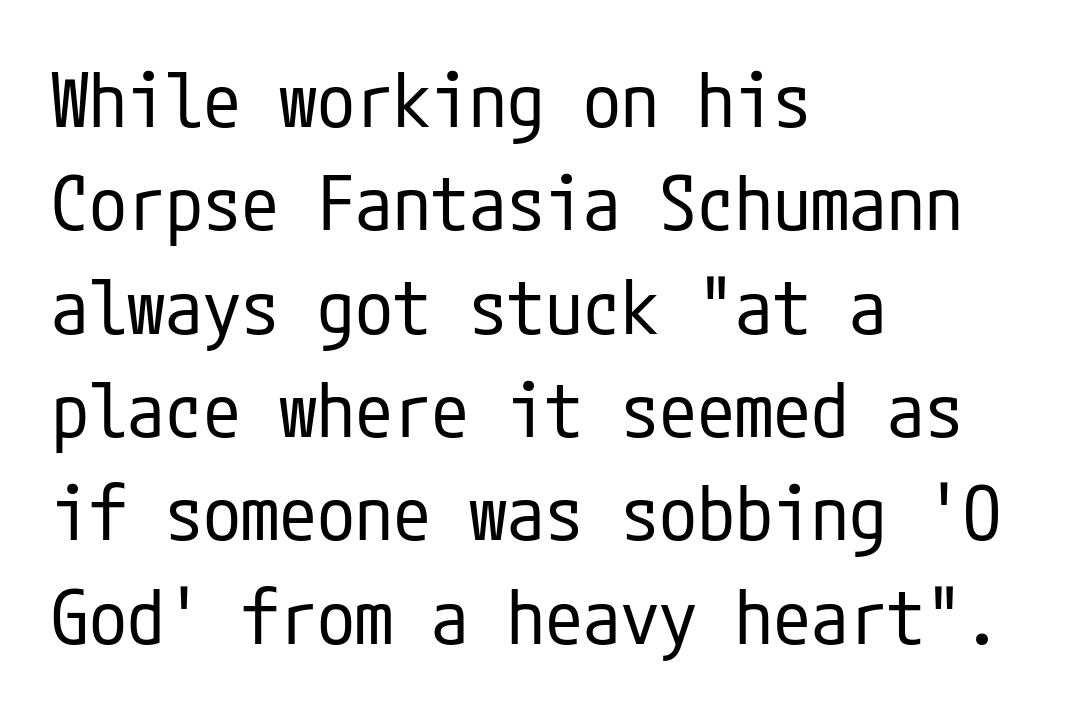
Line starts are locked; line ends wander. The letters look calm and open, with moderate or lighter stems. The lettering stays uniformly vertical, giving the passage a roman look. You could call the tracking neutral — neither tight nor loose. The gap between lines stays unmarked.
